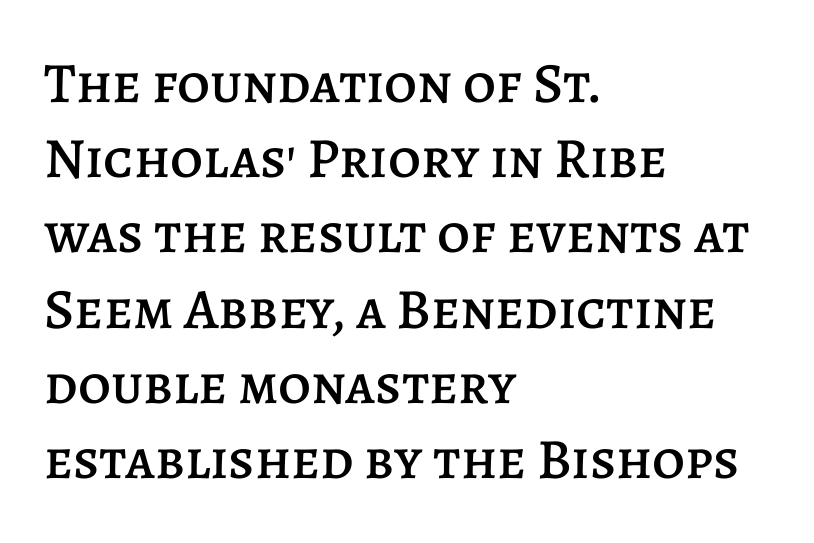
Q: Is the text italic (slanted)? A: No, it is upright.
Q: Is the text underlined? A: No.
Q: How is the paragraph aligned? A: Left-aligned.
Q: Is the spacing between letters normal or unusually wide? A: Normal.
Q: Is the spacing between lines tight, normal or loose? A: Normal.
Q: Width (condensed, normal, or wide)? A: Normal.
Q: Stroke contrast? A: Low.
Q: x-height? A: Large.
Q: Monospaced? A: No.
